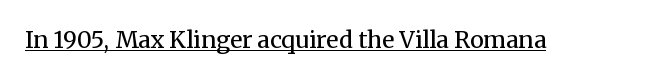
Q: Is the text bold? A: No.
Q: Is the text italic (slanted)? A: No, it is upright.
Q: Is the text underlined? A: Yes.
Q: Is the spacing between letters normal or unusually wide? A: Normal.
